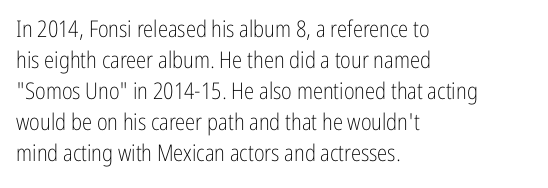
The image shows 23 px text type, upright; set left-aligned, normal line spacing (1.35x), normal letter spacing, not underlined.
